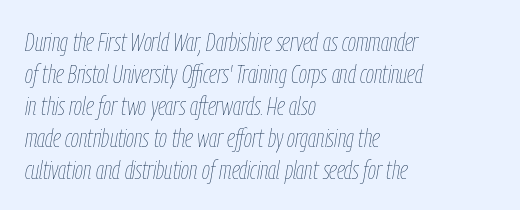
Q: Is the text bold? A: No.
Q: Is the text italic (slanted)? A: Yes, it leans right by about 9 degrees.
Q: Is the text underlined? A: No.
Q: How is the paragraph aligned? A: Left-aligned.
Q: Is the spacing between letters normal or unusually wide? A: Normal.
